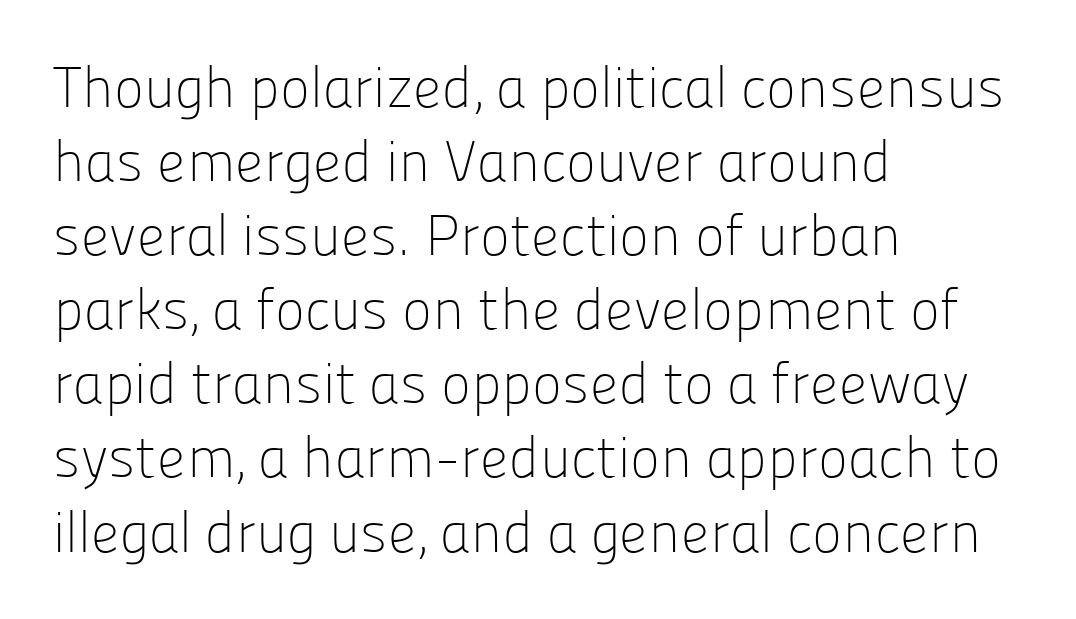
Q: Is the text bold? A: No.
Q: Is the text italic (slanted)? A: No, it is upright.
Q: Is the typeface a serif or a sans-serif typeface? A: Sans-serif.
Q: Is the text underlined? A: No.
Q: How is the paragraph aligned? A: Left-aligned.
Q: Is the spacing between letters normal or unusually wide? A: Normal.
Q: Is the spacing between lines tight, normal or loose? A: Normal.
Q: Width (condensed, normal, or wide)? A: Normal.
Q: Stroke contrast? A: Low.
Q: x-height? A: Medium.
Q: Monospaced? A: No.
